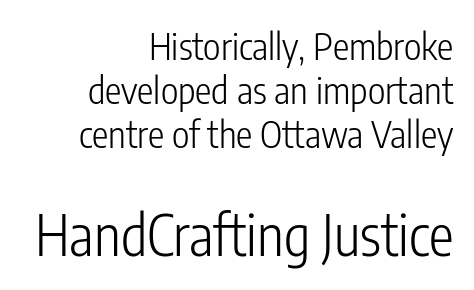
{"serif": "no", "italic": "no", "bold": "no", "weight": "light", "width": "condensed", "stroke_contrast": "low", "x_height": "medium", "monospaced": "no", "underline": "no", "align": "right", "line_spacing_ratio": 1.19, "letter_spacing": "normal", "letter_spacing_em": 0.0, "larger_block": "second", "size_ratio": 1.51, "glyph_px": 56}
